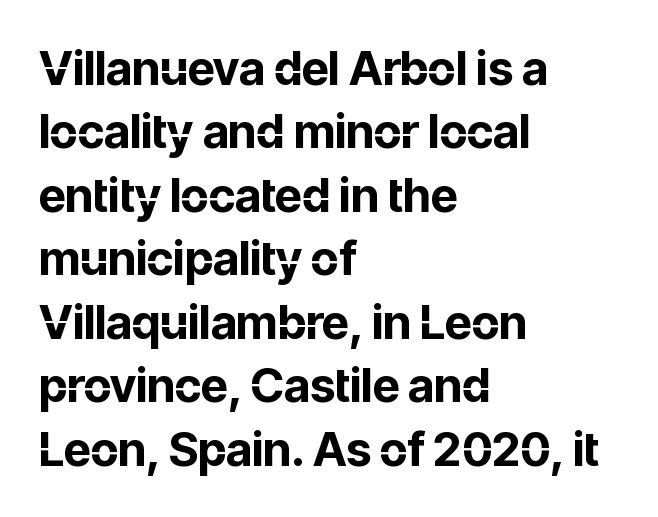
{"serif": "no", "italic": "no", "bold": "yes", "weight": "bold", "width": "normal", "stroke_contrast": "low", "x_height": "medium", "monospaced": "no", "underline": "no", "align": "left", "line_spacing": "normal", "line_spacing_ratio": 1.35, "letter_spacing": "normal", "letter_spacing_em": 0.0, "glyph_px": 47}
